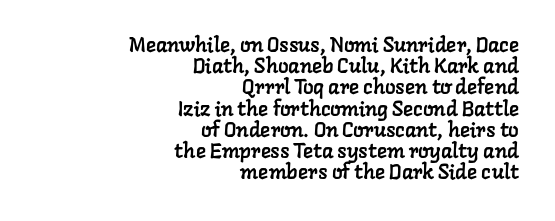
Compared with typical paragraphs, the rows here are closer together. The rendering keeps characters at their native spacing. The typesetter chose a ragged-left arrangement here. Clear beneath every line of the passage.
